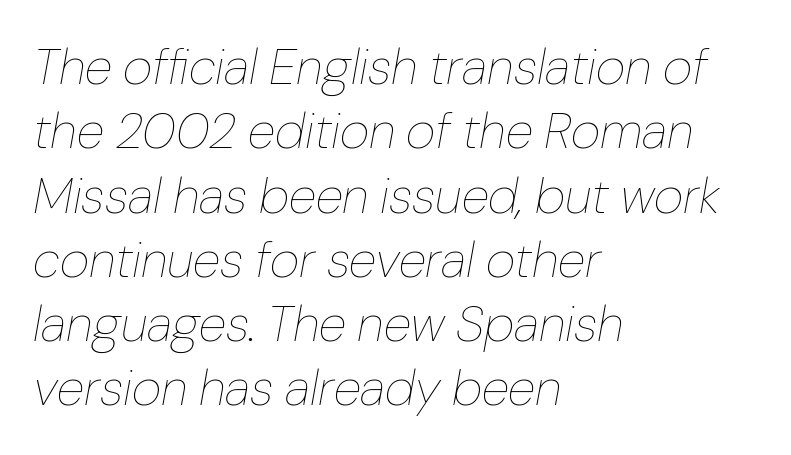
{"italic": "yes", "lean": "right", "slant_degrees": 10, "bold": "no", "weight": "thin", "width": "normal", "stroke_contrast": "low", "x_height": "medium", "monospaced": "no", "underline": "no", "align": "left", "line_spacing": "normal", "line_spacing_ratio": 1.26, "letter_spacing": "normal", "letter_spacing_em": 0.0, "glyph_px": 51}
